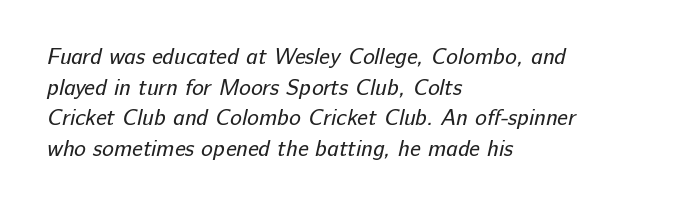
The letters sit at their default tracking, neither squeezed nor spread. Check under the words: just untouched page. The characters are drawn with everyday or finer stroke widths. A typesetter would call this leading conventional body-copy spacing.
